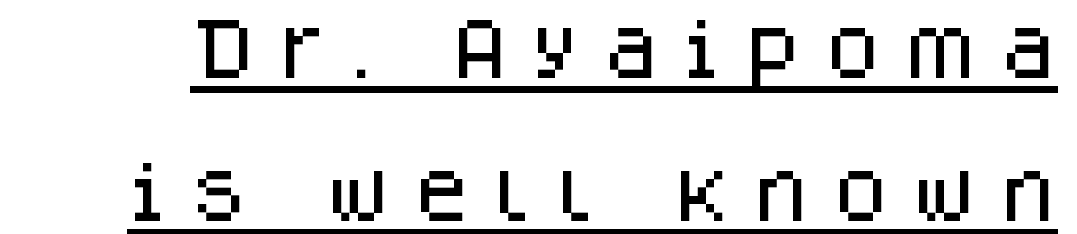
The image shows 66 px sans-serif type, upright; set loose line spacing (2.17x), unusually wide letter spacing (+0.33 em), underlined; low stroke contrast and a large x-height.
